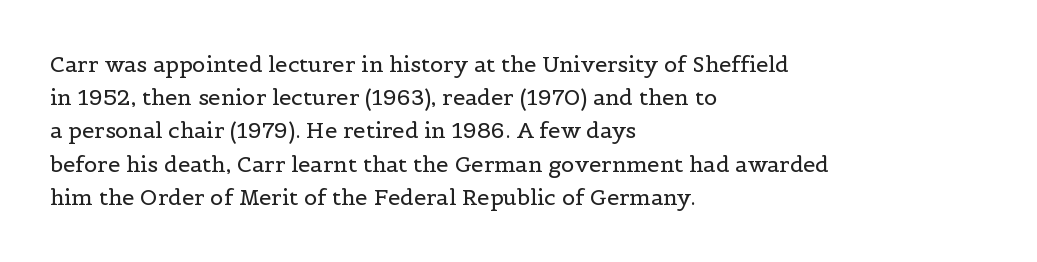
The image shows 22 px text type, upright; set left-aligned, normal line spacing (1.51x), normal letter spacing, not underlined.
